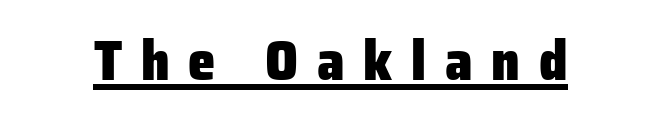
Q: Is the text bold? A: Yes.
Q: Is the text italic (slanted)? A: No, it is upright.
Q: Is the typeface a serif or a sans-serif typeface? A: Sans-serif.
Q: Is the text underlined? A: Yes.
Q: Is the spacing between letters normal or unusually wide? A: Unusually wide.
Q: Width (condensed, normal, or wide)? A: Normal.
Q: Stroke contrast? A: Low.
Q: x-height? A: Medium.
Q: Monospaced? A: No.
